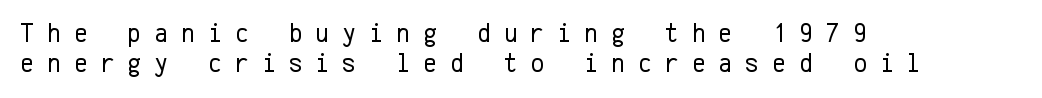
Q: Is the text bold? A: No.
Q: Is the text italic (slanted)? A: No, it is upright.
Q: Is the text underlined? A: No.
Q: How is the paragraph aligned? A: Left-aligned.
Q: Is the spacing between letters normal or unusually wide? A: Unusually wide.
Q: Is the spacing between lines tight, normal or loose? A: Tight.
